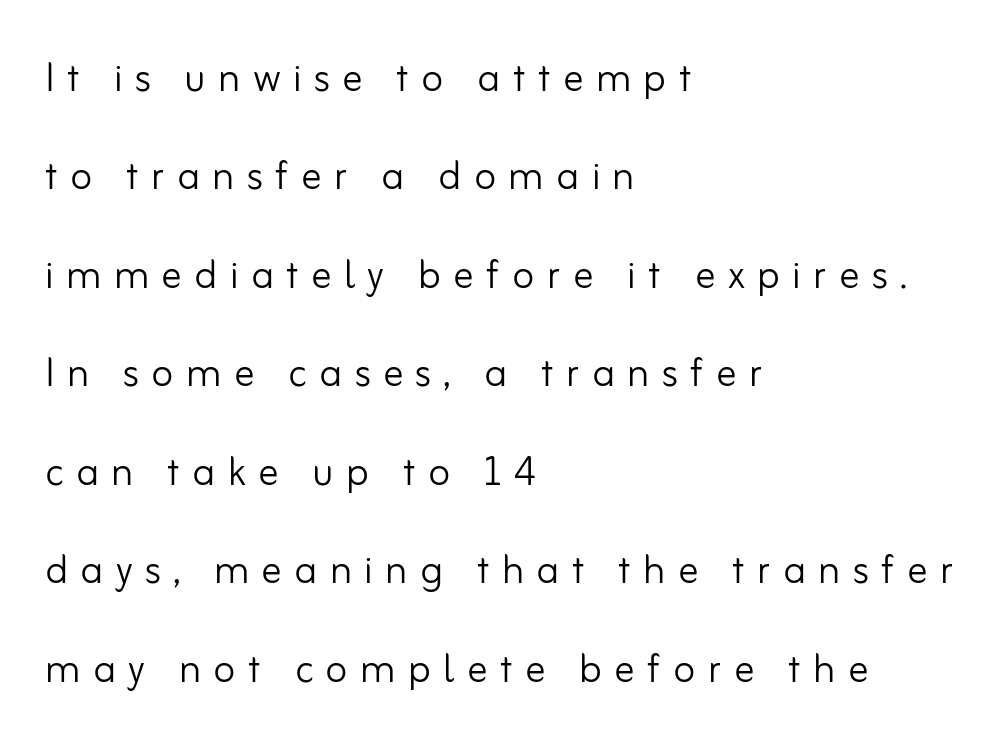
Q: Is the text bold? A: No.
Q: Is the text italic (slanted)? A: No, it is upright.
Q: Is the typeface a serif or a sans-serif typeface? A: Sans-serif.
Q: Is the text underlined? A: No.
Q: How is the paragraph aligned? A: Left-aligned.
Q: Is the spacing between letters normal or unusually wide? A: Unusually wide.
Q: Is the spacing between lines tight, normal or loose? A: Loose.
Q: Width (condensed, normal, or wide)? A: Normal.
Q: Stroke contrast? A: Low.
Q: x-height? A: Small.
Q: Monospaced? A: No.
